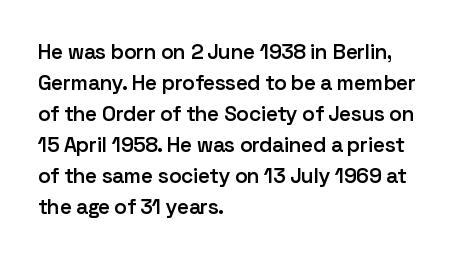
Q: Is the text bold? A: Semi-bold.
Q: Is the text italic (slanted)? A: No, it is upright.
Q: Is the text underlined? A: No.
Q: How is the paragraph aligned? A: Left-aligned.
Q: Is the spacing between letters normal or unusually wide? A: Normal.
Q: Is the spacing between lines tight, normal or loose? A: Normal.
